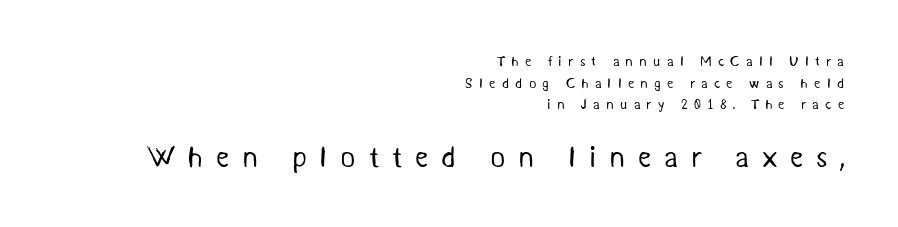
Q: Is the text bold? A: No.
Q: Is the typeface a serif or a sans-serif typeface? A: Sans-serif.
Q: Is the text underlined? A: No.
Q: How is the paragraph aligned? A: Right-aligned.
Q: Is the spacing between letters normal or unusually wide? A: Unusually wide.
Q: Is the spacing between lines tight, normal or loose? A: Normal.
Q: Which block of text is set in a larger size, the first (top) or the second (bottom)? A: The second (bottom) one.
Q: Width (condensed, normal, or wide)? A: Normal.
Q: Stroke contrast? A: Medium.
Q: x-height? A: Medium.
Q: Monospaced? A: No.
